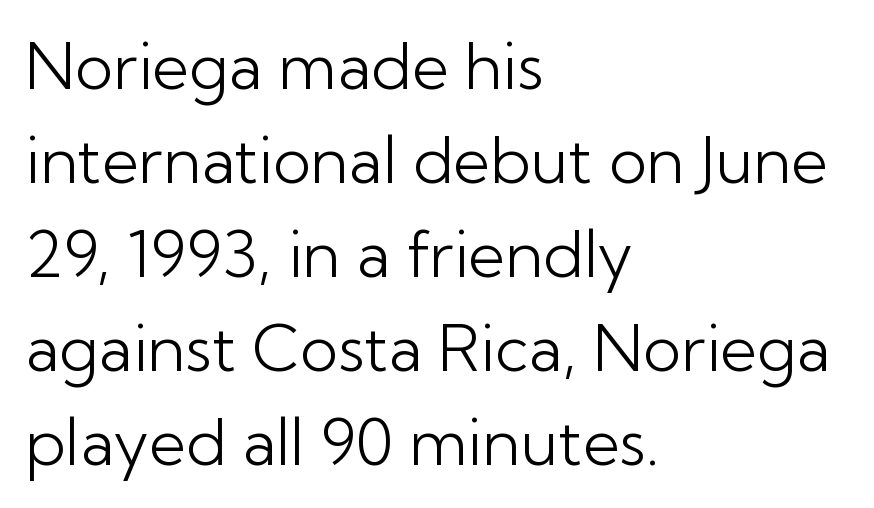
Q: Is the text bold? A: No.
Q: Is the text italic (slanted)? A: No, it is upright.
Q: Is the typeface a serif or a sans-serif typeface? A: Sans-serif.
Q: Is the text underlined? A: No.
Q: How is the paragraph aligned? A: Left-aligned.
Q: Is the spacing between letters normal or unusually wide? A: Normal.
Q: Is the spacing between lines tight, normal or loose? A: Normal.
Q: Width (condensed, normal, or wide)? A: Normal.
Q: Stroke contrast? A: Low.
Q: x-height? A: Medium.
Q: Monospaced? A: No.
